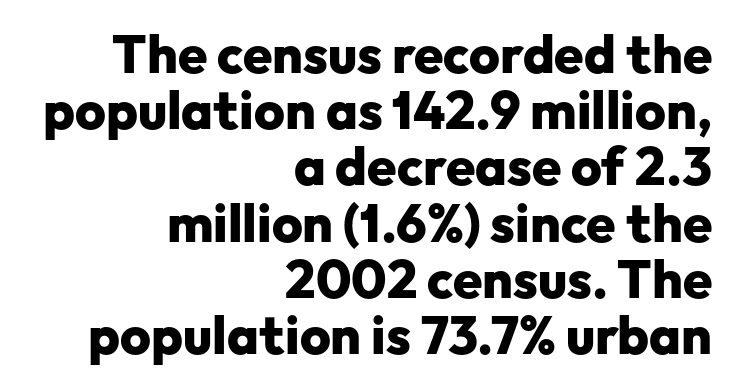
{"serif": "no", "italic": "no", "bold": "yes", "weight": "heavy", "width": "normal", "stroke_contrast": "low", "x_height": "medium", "monospaced": "no", "underline": "no", "align": "right", "line_spacing": "tight", "line_spacing_ratio": 1.06, "letter_spacing": "normal", "letter_spacing_em": 0.0, "glyph_px": 53}
